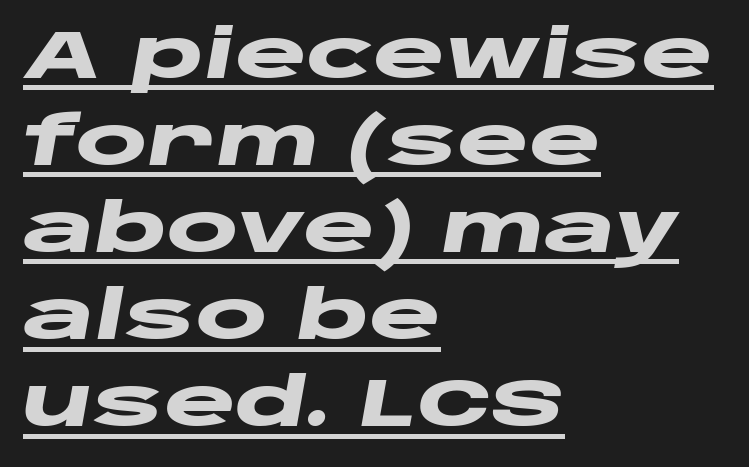
Q: Is the text bold? A: Yes.
Q: Is the text italic (slanted)? A: Yes, it leans right by about 10 degrees.
Q: Is the text underlined? A: Yes.
Q: How is the paragraph aligned? A: Left-aligned.
Q: Is the spacing between letters normal or unusually wide? A: Normal.
Q: Is the spacing between lines tight, normal or loose? A: Normal.
Q: Width (condensed, normal, or wide)? A: Wide.
Q: Stroke contrast? A: Low.
Q: x-height? A: Large.
Q: Monospaced? A: No.
